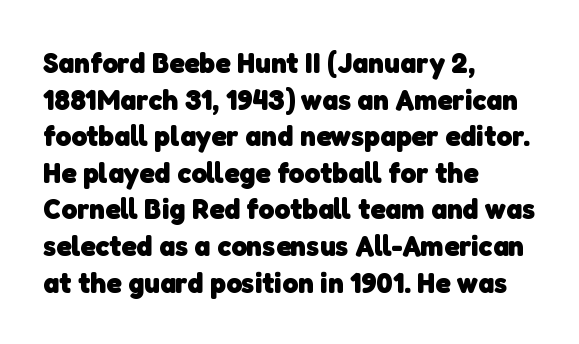
The image shows 30 px heavy sans-serif type; set left-aligned, line spacing 1.22x, normal letter spacing, not underlined; low stroke contrast and a medium x-height.
